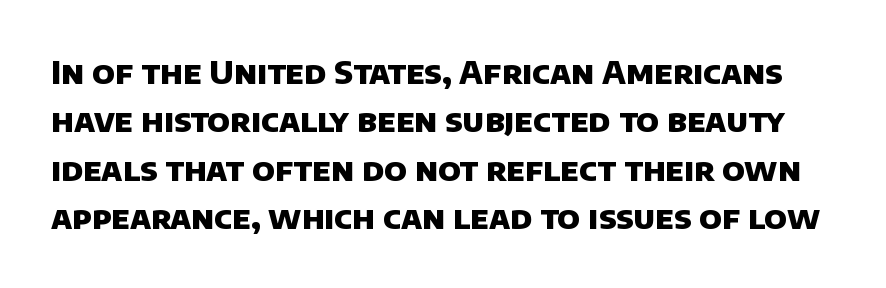
Q: Is the text bold? A: Yes.
Q: Is the typeface a serif or a sans-serif typeface? A: Sans-serif.
Q: Is the text underlined? A: No.
Q: Is the spacing between letters normal or unusually wide? A: Normal.
Q: Is the spacing between lines tight, normal or loose? A: Normal.
Q: Width (condensed, normal, or wide)? A: Normal.
Q: Stroke contrast? A: Low.
Q: x-height? A: Large.
Q: Monospaced? A: No.
